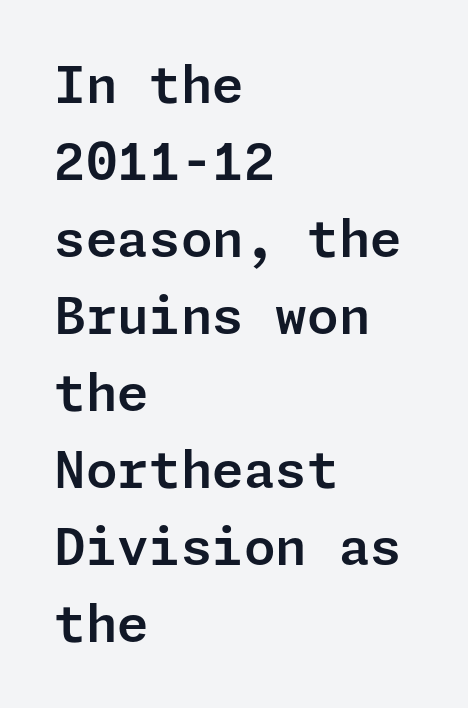
{"serif": "no", "italic": "no", "width": "normal", "stroke_contrast": "low", "x_height": "medium", "underline": "no", "align": "left", "line_spacing": "normal", "line_spacing_ratio": 1.51, "letter_spacing": "normal", "letter_spacing_em": 0.0, "glyph_px": 51}
